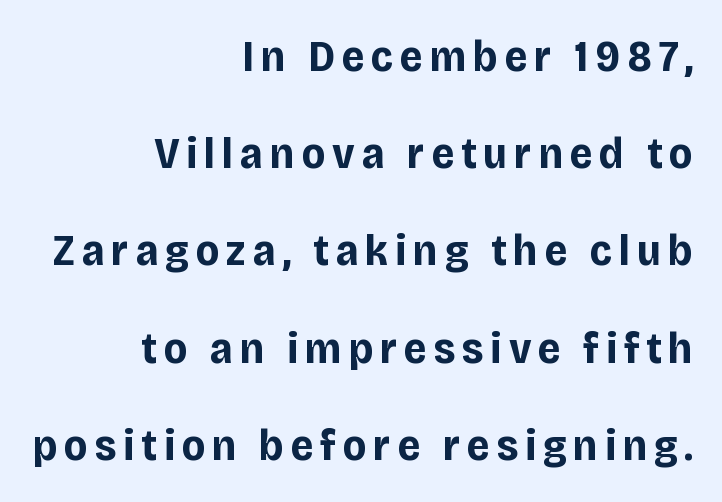
{"serif": "no", "italic": "no", "bold": "yes", "weight": "bold", "width": "normal", "stroke_contrast": "low", "x_height": "large", "monospaced": "no", "underline": "no", "align": "right", "line_spacing": "loose", "line_spacing_ratio": 2.16, "glyph_px": 45}
